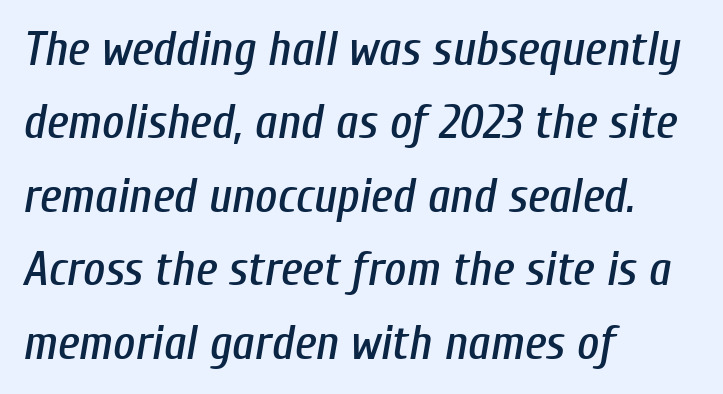
Q: Is the text italic (slanted)? A: Yes, it leans right by about 10 degrees.
Q: Is the text underlined? A: No.
Q: How is the paragraph aligned? A: Left-aligned.
Q: Is the spacing between letters normal or unusually wide? A: Normal.
Q: Is the spacing between lines tight, normal or loose? A: Normal.
Q: Width (condensed, normal, or wide)? A: Condensed.
Q: Stroke contrast? A: Low.
Q: x-height? A: Medium.
Q: Monospaced? A: No.
